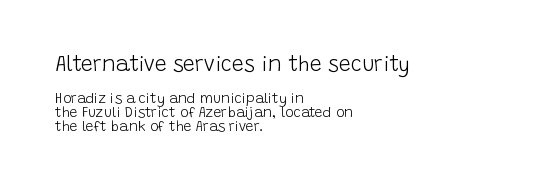
{"italic": "no", "bold": "no", "underline": "no", "align": "left", "line_spacing": "tight", "line_spacing_ratio": 0.98, "letter_spacing": "normal", "letter_spacing_em": 0.0, "larger_block": "first", "size_ratio": 1.5, "glyph_px": 21}
